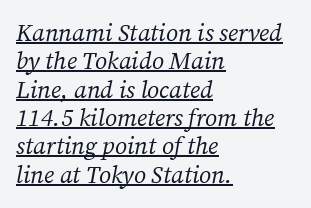
Q: Is the text bold? A: No.
Q: Is the text italic (slanted)? A: Yes, it leans right by about 12 degrees.
Q: Is the text underlined? A: Yes.
Q: How is the paragraph aligned? A: Left-aligned.
Q: Is the spacing between letters normal or unusually wide? A: Normal.
